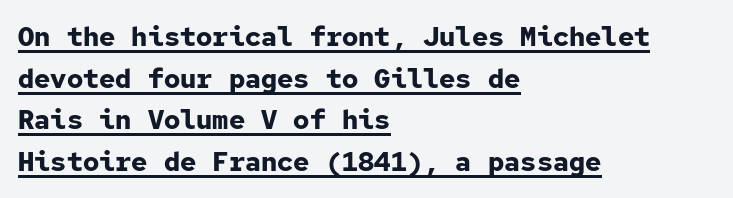
{"italic": "no", "bold": "yes", "underline": "yes", "align": "left", "line_spacing": "normal", "line_spacing_ratio": 1.54, "letter_spacing": "normal", "letter_spacing_em": 0.0, "glyph_px": 27}
